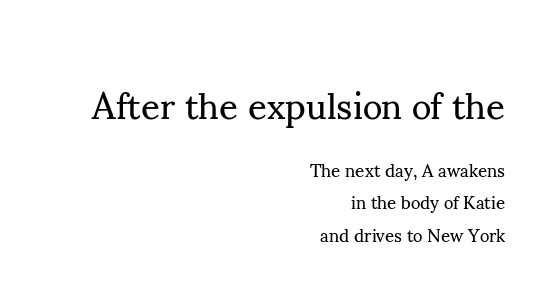
Underlining? Definitely not there. Do the characters align in a grid? No, the font is proportional. Here the first block reads like a headline and the second like body copy. How are the letters spaced? Ordinarily, with no added tracking. Designer's note — italics off, roman on.
